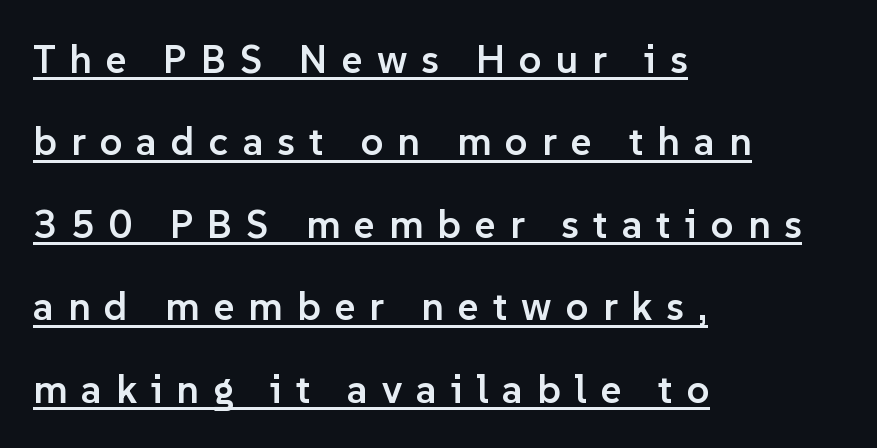
Q: Is the text bold? A: Semi-bold.
Q: Is the text italic (slanted)? A: No, it is upright.
Q: Is the typeface a serif or a sans-serif typeface? A: Sans-serif.
Q: Is the text underlined? A: Yes.
Q: How is the paragraph aligned? A: Left-aligned.
Q: Is the spacing between letters normal or unusually wide? A: Unusually wide.
Q: Is the spacing between lines tight, normal or loose? A: Loose.
Q: Width (condensed, normal, or wide)? A: Normal.
Q: Stroke contrast? A: Low.
Q: x-height? A: Medium.
Q: Monospaced? A: No.
